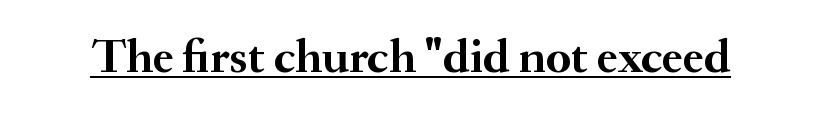
The image shows 48 px semibold serif type, upright; set normal letter spacing, underlined; medium stroke contrast and a small x-height.
